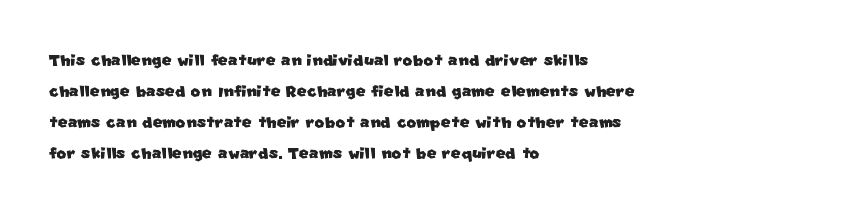
{"underline": "no", "align": "left", "line_spacing": "normal", "line_spacing_ratio": 1.48, "letter_spacing": "normal", "letter_spacing_em": 0.0, "glyph_px": 21}
